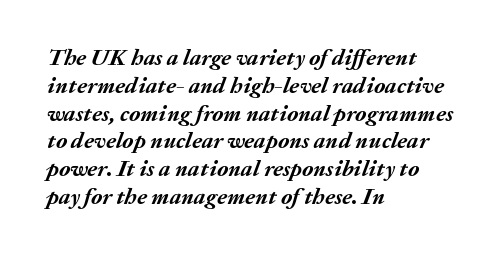
{"italic": "yes", "lean": "right", "slant_degrees": 20, "bold": "yes", "underline": "no", "align": "left", "line_spacing_ratio": 1.21, "letter_spacing": "normal", "letter_spacing_em": 0.0, "glyph_px": 23}
